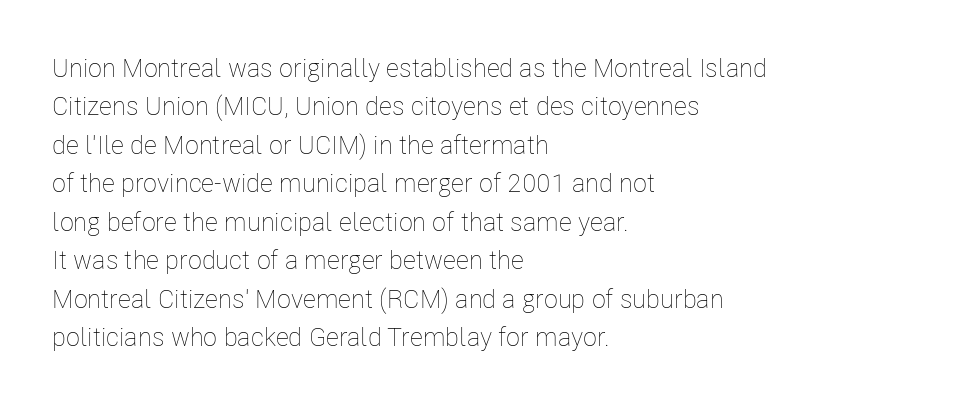
Leftover space on each line is placed entirely after the last word. The font sits on the lighter half of the weight spectrum, regular included. Here the glyphs are tracked normally, forming tight word shapes. Evenly set lines give the paragraph a standard silhouette. The area under the type is left untouched. The letters stand upright; this is a roman face.
